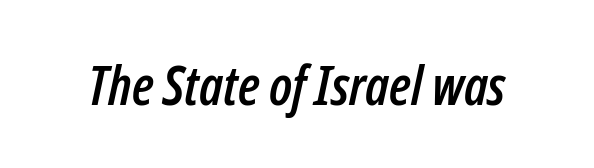
The image shows 54 px condensed type, italic (leaning right); set normal letter spacing, not underlined; low stroke contrast and a medium x-height.
